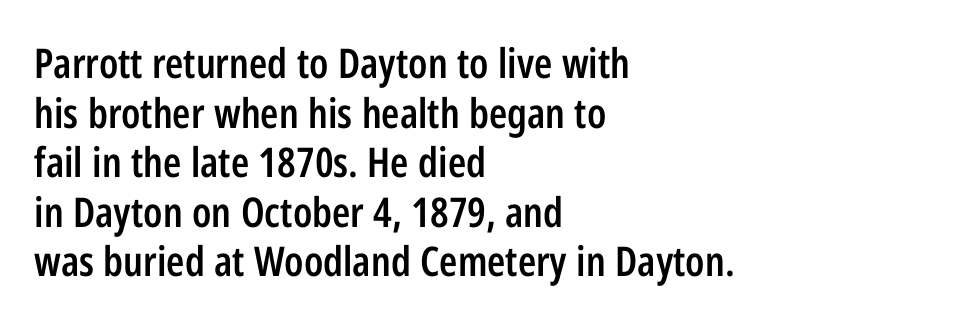
Q: Is the text bold? A: Semi-bold.
Q: Is the text italic (slanted)? A: No, it is upright.
Q: Is the typeface a serif or a sans-serif typeface? A: Sans-serif.
Q: Is the text underlined? A: No.
Q: How is the paragraph aligned? A: Left-aligned.
Q: Is the spacing between letters normal or unusually wide? A: Normal.
Q: Width (condensed, normal, or wide)? A: Condensed.
Q: Stroke contrast? A: Low.
Q: x-height? A: Medium.
Q: Monospaced? A: No.
